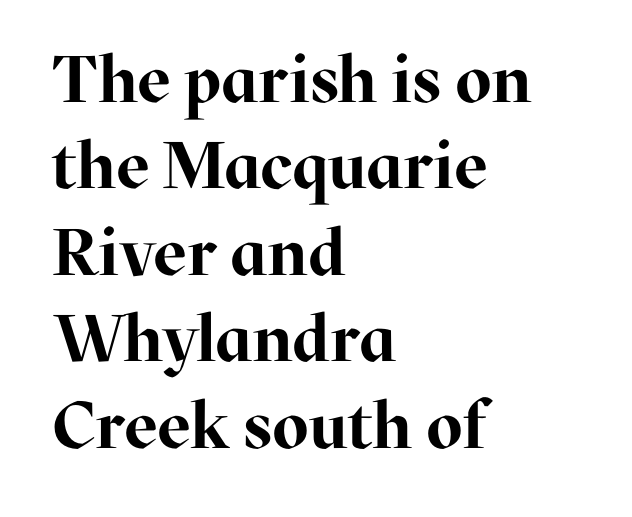
Q: Is the text bold? A: Yes.
Q: Is the text italic (slanted)? A: No, it is upright.
Q: Is the typeface a serif or a sans-serif typeface? A: Serif.
Q: Is the text underlined? A: No.
Q: How is the paragraph aligned? A: Left-aligned.
Q: Is the spacing between letters normal or unusually wide? A: Normal.
Q: Is the spacing between lines tight, normal or loose? A: Normal.
Q: Width (condensed, normal, or wide)? A: Normal.
Q: Stroke contrast? A: High.
Q: x-height? A: Medium.
Q: Monospaced? A: No.
